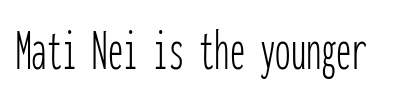
The image shows 61 px thin, condensed sans-serif type, upright, monospaced; set normal letter spacing, not underlined; low stroke contrast and a medium x-height.
